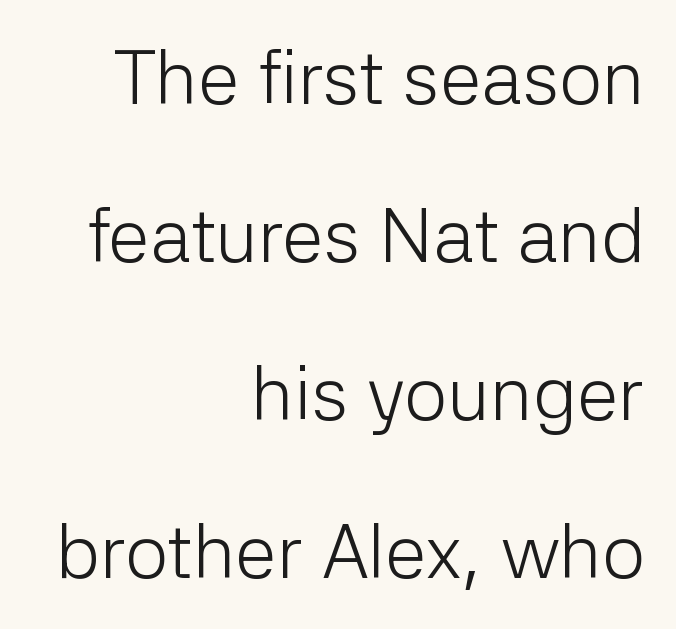
The image shows 76 px light sans-serif type, upright; set right-aligned, loose line spacing (2.08x), normal letter spacing, not underlined; low stroke contrast and a medium x-height.
